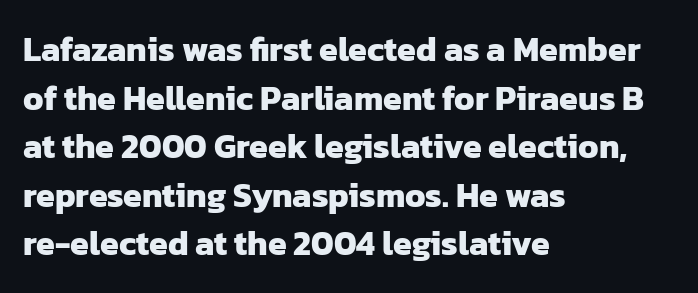
The space directly below the letters is spotless. Look at the bottom of the vertical strokes: they stop flat, with no serifs. Proportional: the letters do not fall into vertical columns. Reading down the column, the eye jumps a familiar distance to each next line. The rendering uses a bold face; every stroke is thick and dark.
